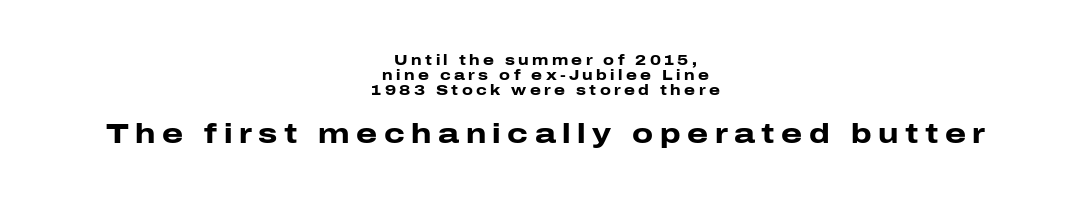
Q: Is the text bold? A: Yes.
Q: Is the text italic (slanted)? A: No, it is upright.
Q: Is the text underlined? A: No.
Q: How is the paragraph aligned? A: Centered.
Q: Is the spacing between letters normal or unusually wide? A: Unusually wide.
Q: Is the spacing between lines tight, normal or loose? A: Tight.
Q: Which block of text is set in a larger size, the first (top) or the second (bottom)? A: The second (bottom) one.
